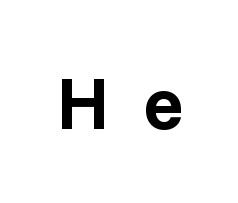
{"serif": "no", "italic": "no", "bold": "yes", "weight": "bold", "width": "normal", "stroke_contrast": "low", "x_height": "medium", "monospaced": "no", "underline": "no", "letter_spacing": "wide", "letter_spacing_em": 0.45, "glyph_px": 74}
